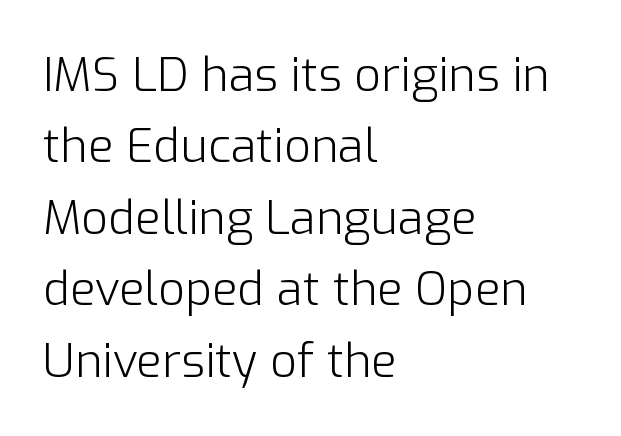
The image shows 47 px light sans-serif type, upright; set left-aligned, normal line spacing (1.52x), normal letter spacing, not underlined; low stroke contrast and a medium x-height.
